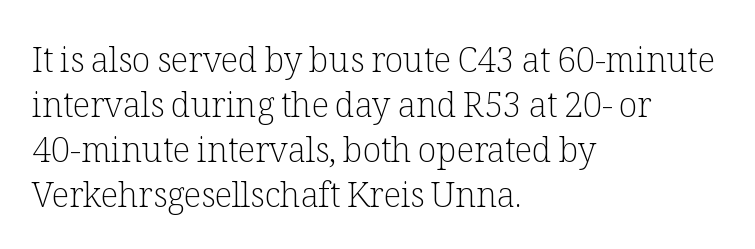
Q: Is the text bold? A: No.
Q: Is the text italic (slanted)? A: No, it is upright.
Q: Is the typeface a serif or a sans-serif typeface? A: Serif.
Q: Is the text underlined? A: No.
Q: How is the paragraph aligned? A: Left-aligned.
Q: Is the spacing between letters normal or unusually wide? A: Normal.
Q: Is the spacing between lines tight, normal or loose? A: Normal.
Q: Width (condensed, normal, or wide)? A: Normal.
Q: Stroke contrast? A: Low.
Q: x-height? A: Medium.
Q: Monospaced? A: No.
